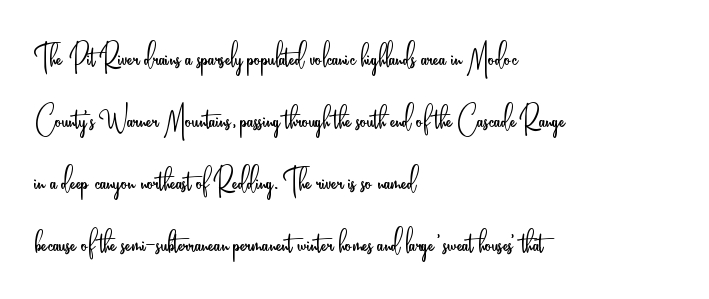
The image shows 40 px light, condensed sans-serif type; set left-aligned, normal line spacing (1.55x), normal letter spacing, not underlined; low stroke contrast and a small x-height.
